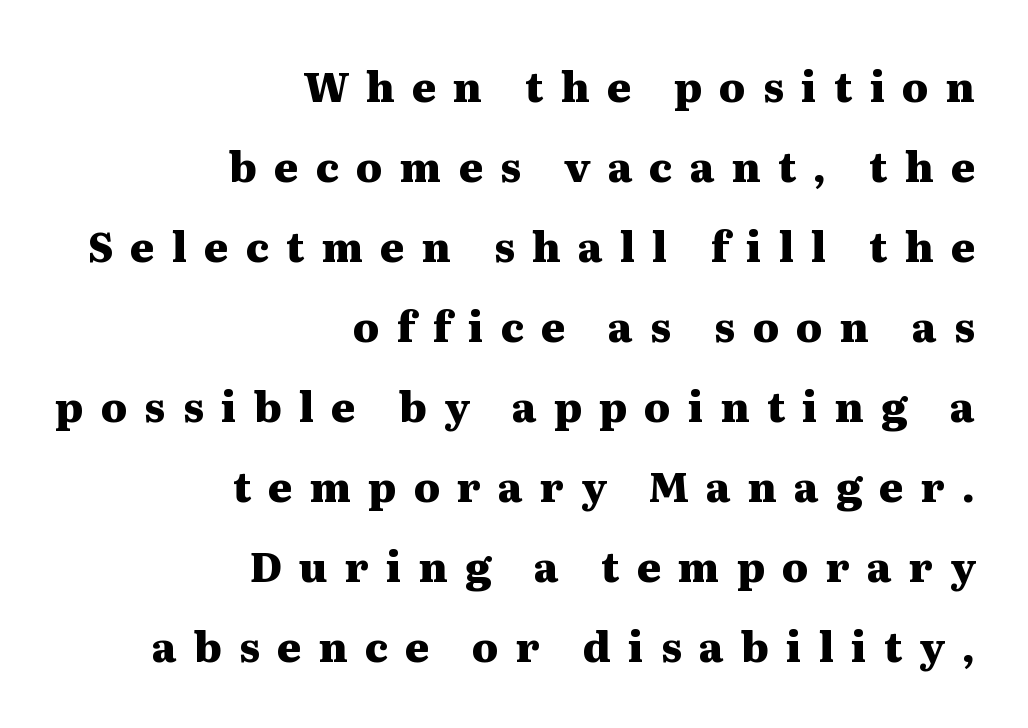
The image shows 41 px heavy, wide serif type, upright; set right-aligned, loose line spacing (1.95x), unusually wide letter spacing (+0.42 em), not underlined; medium stroke contrast and a medium x-height.
